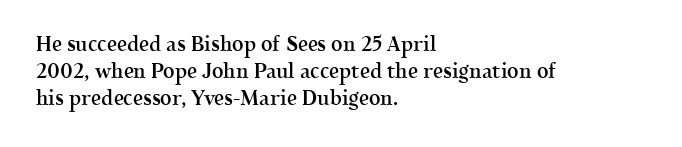
This is roman type, the default non-slanted kind. Check under the words: just untouched page. The passage shown is semibold, sitting just below true bold. Compared with typical paragraphs, the rows here are spaced about the same. In CSS terms this would be text-align: left.
